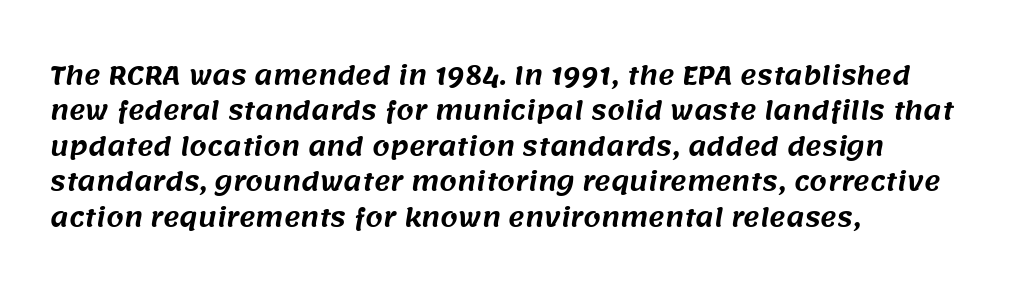
The image shows 25 px text type; set left-aligned, normal line spacing (1.42x), normal letter spacing, not underlined.
